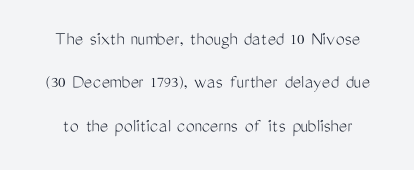
Q: Is the text bold? A: No.
Q: Is the text italic (slanted)? A: No, it is upright.
Q: Is the text underlined? A: No.
Q: Is the spacing between letters normal or unusually wide? A: Normal.
Q: Is the spacing between lines tight, normal or loose? A: Loose.
